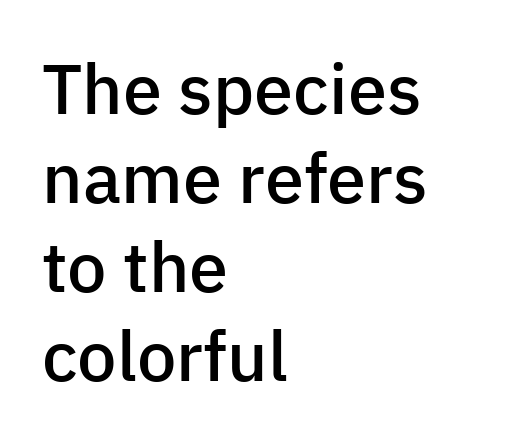
{"serif": "no", "italic": "no", "bold": "semi", "weight": "semibold", "width": "normal", "stroke_contrast": "low", "x_height": "medium", "monospaced": "no", "underline": "no", "align": "left", "line_spacing": "normal", "line_spacing_ratio": 1.27, "letter_spacing": "normal", "letter_spacing_em": 0.0, "glyph_px": 70}
